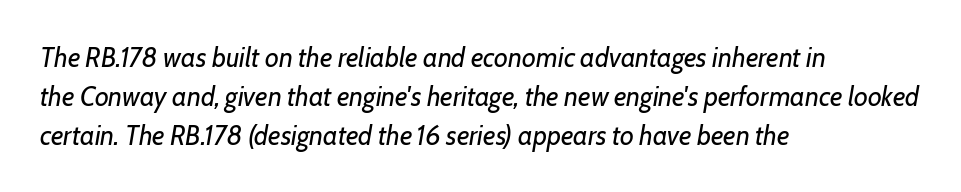
The typesetter chose a ragged-right arrangement here. Stems here are at most as thick as an everyday book face. Characters follow at the spacing the type designer built in. Anything drawn beneath the words? Only blank space. The typography opts for an oblique posture over an upright one.
